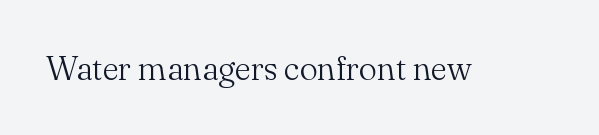
The image shows 34 px light serif type, upright; set normal letter spacing, not underlined; medium stroke contrast and a small x-height.
